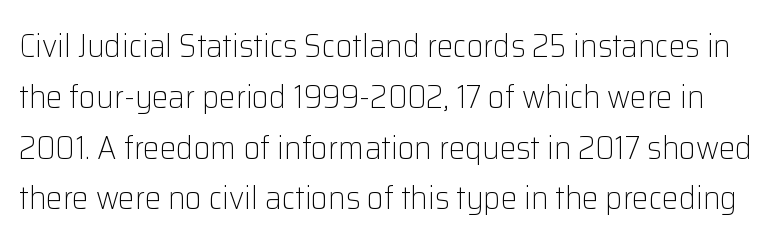
{"serif": "no", "italic": "no", "bold": "no", "weight": "light", "width": "normal", "stroke_contrast": "low", "x_height": "medium", "monospaced": "no", "underline": "no", "line_spacing": "normal", "line_spacing_ratio": 1.54, "letter_spacing": "normal", "letter_spacing_em": 0.0, "glyph_px": 33}
